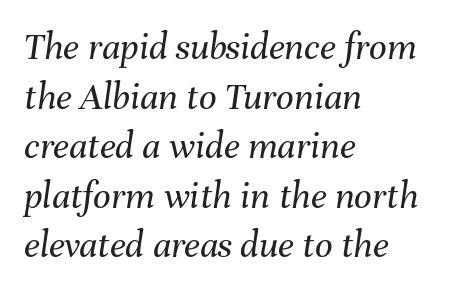
Q: Is the text bold? A: No.
Q: Is the text italic (slanted)? A: Yes, it leans right by about 8 degrees.
Q: Is the text underlined? A: No.
Q: How is the paragraph aligned? A: Left-aligned.
Q: Is the spacing between letters normal or unusually wide? A: Normal.
Q: Is the spacing between lines tight, normal or loose? A: Normal.
Q: Width (condensed, normal, or wide)? A: Normal.
Q: Stroke contrast? A: Medium.
Q: x-height? A: Medium.
Q: Monospaced? A: No.
